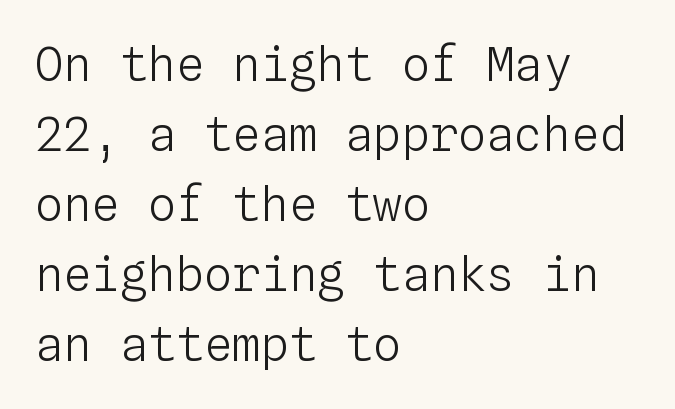
Note the uniform advance width — an 'i' takes as much space as an 'm'. The space beneath each line is pristine and unruled. These glyphs show unthickened strokes, regular width or finer. The lettering stays uniformly vertical, giving the passage a roman look.
